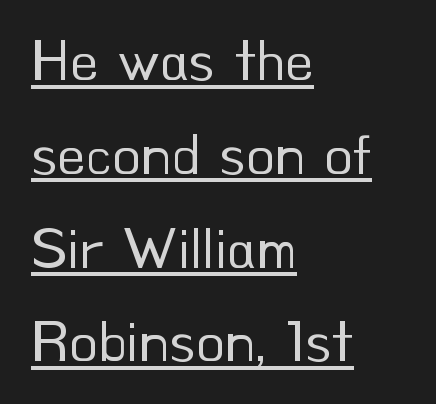
The letters look calm and open, with moderate or lighter stems. This sample uses an upright cut, with every glyph sitting square on the baseline. Is the letter spacing exaggerated? No — it looks like the ordinary default. The string is rendered with underlining switched on. Unlike a traditional serif, this face leaves its strokes unadorned. Every row of glyphs begins at an identical x-position on the left.
